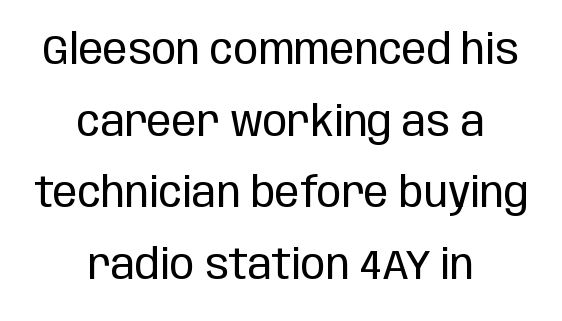
The strip under each line holds only bare page. In terms of letterform style, serifs are entirely absent. A typesetter would call this proportional, since set widths differ per character. A typesetter would call this zero additional tracking. This rendering uses center alignment, leaving both contours irregular but symmetric.
